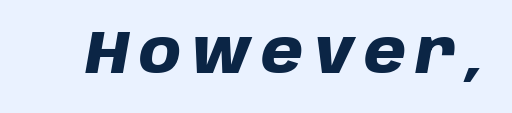
The image shows 60 px heavy type, italic (leaning right); set not underlined; low stroke contrast and a large x-height.
